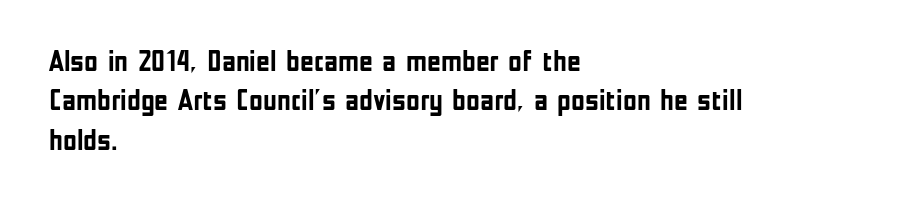
Q: Is the text bold? A: Yes.
Q: Is the text italic (slanted)? A: No, it is upright.
Q: Is the typeface a serif or a sans-serif typeface? A: Sans-serif.
Q: Is the text underlined? A: No.
Q: How is the paragraph aligned? A: Left-aligned.
Q: Is the spacing between letters normal or unusually wide? A: Normal.
Q: Is the spacing between lines tight, normal or loose? A: Normal.
Q: Width (condensed, normal, or wide)? A: Condensed.
Q: Stroke contrast? A: Low.
Q: x-height? A: Medium.
Q: Monospaced? A: No.
